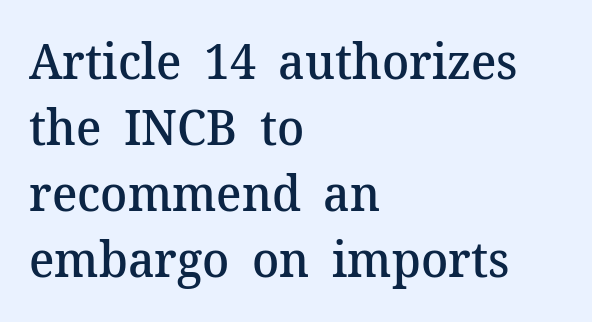
Q: Is the text bold? A: Semi-bold.
Q: Is the text italic (slanted)? A: No, it is upright.
Q: Is the typeface a serif or a sans-serif typeface? A: Serif.
Q: Is the text underlined? A: No.
Q: How is the paragraph aligned? A: Left-aligned.
Q: Is the spacing between letters normal or unusually wide? A: Normal.
Q: Is the spacing between lines tight, normal or loose? A: Normal.
Q: Width (condensed, normal, or wide)? A: Normal.
Q: Stroke contrast? A: Medium.
Q: x-height? A: Medium.
Q: Monospaced? A: No.
